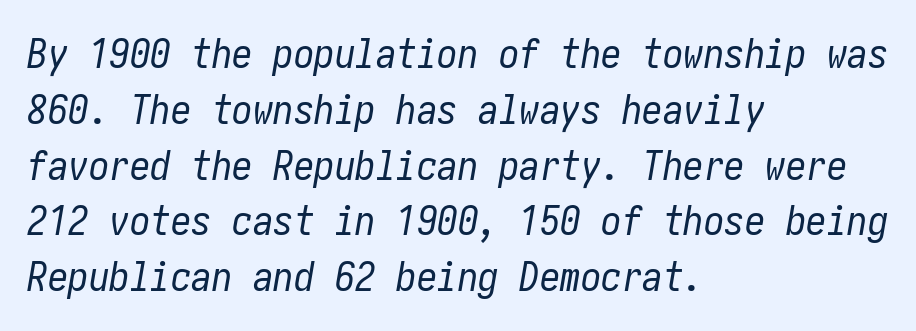
The image shows 41 px regular-weight, condensed type, italic (leaning right); set left-aligned, normal line spacing (1.36x), normal letter spacing, not underlined; low stroke contrast and a medium x-height.
